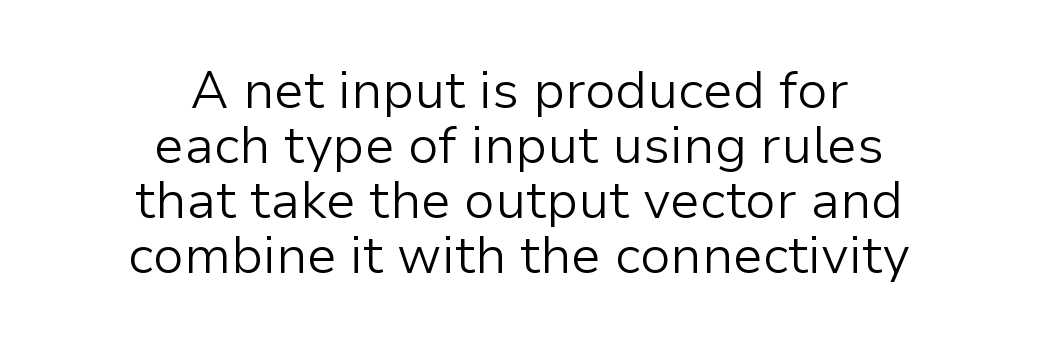
Q: Is the text bold? A: No.
Q: Is the text italic (slanted)? A: No, it is upright.
Q: Is the typeface a serif or a sans-serif typeface? A: Sans-serif.
Q: Is the text underlined? A: No.
Q: How is the paragraph aligned? A: Centered.
Q: Is the spacing between letters normal or unusually wide? A: Normal.
Q: Is the spacing between lines tight, normal or loose? A: Tight.
Q: Width (condensed, normal, or wide)? A: Normal.
Q: Stroke contrast? A: Low.
Q: x-height? A: Medium.
Q: Monospaced? A: No.
